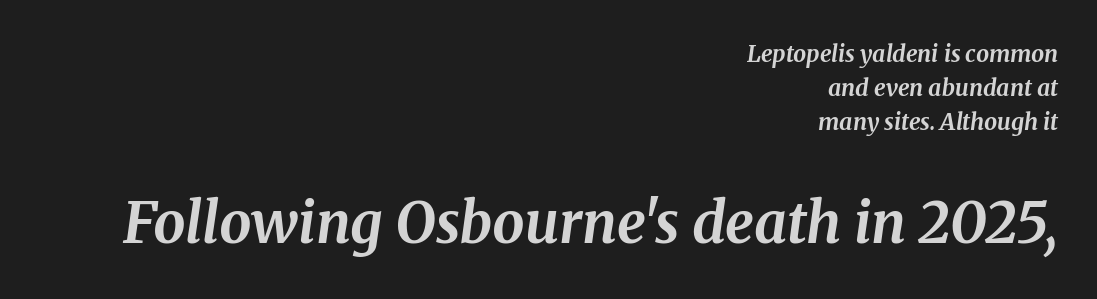
Q: Is the text bold? A: Yes.
Q: Is the text italic (slanted)? A: Yes, it leans right by about 8 degrees.
Q: Is the typeface a serif or a sans-serif typeface? A: Serif.
Q: Is the text underlined? A: No.
Q: How is the paragraph aligned? A: Right-aligned.
Q: Is the spacing between letters normal or unusually wide? A: Normal.
Q: Is the spacing between lines tight, normal or loose? A: Normal.
Q: Which block of text is set in a larger size, the first (top) or the second (bottom)? A: The second (bottom) one.
Q: Width (condensed, normal, or wide)? A: Normal.
Q: Stroke contrast? A: Medium.
Q: x-height? A: Medium.
Q: Monospaced? A: No.
